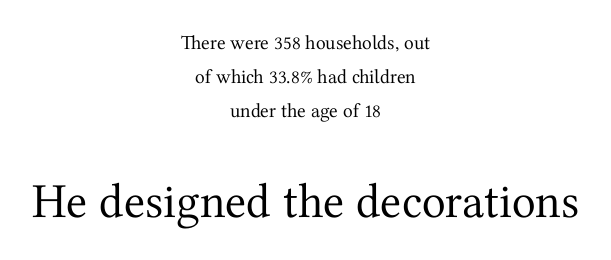
{"serif": "yes", "italic": "no", "bold": "no", "weight": "regular", "width": "normal", "stroke_contrast": "medium", "x_height": "medium", "monospaced": "no", "underline": "no", "align": "center", "line_spacing_ratio": 1.71, "letter_spacing": "normal", "letter_spacing_em": 0.0, "larger_block": "second", "size_ratio": 2.45, "glyph_px": 49}
